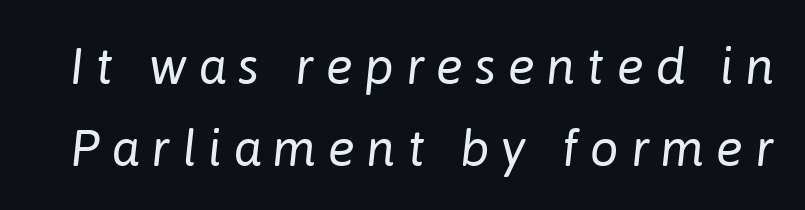
The image shows 51 px regular-weight type, italic (leaning right); set normal line spacing (1.6x), unusually wide letter spacing (+0.23 em), not underlined; low stroke contrast and a medium x-height.
